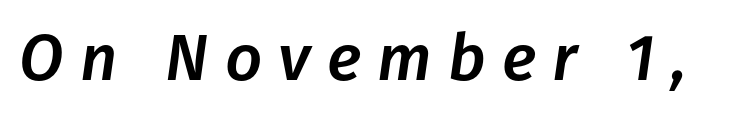
Q: Is the text italic (slanted)? A: Yes, it leans right by about 8 degrees.
Q: Is the text underlined? A: No.
Q: Is the spacing between letters normal or unusually wide? A: Unusually wide.
Q: Width (condensed, normal, or wide)? A: Normal.
Q: Stroke contrast? A: Low.
Q: x-height? A: Medium.
Q: Monospaced? A: No.
